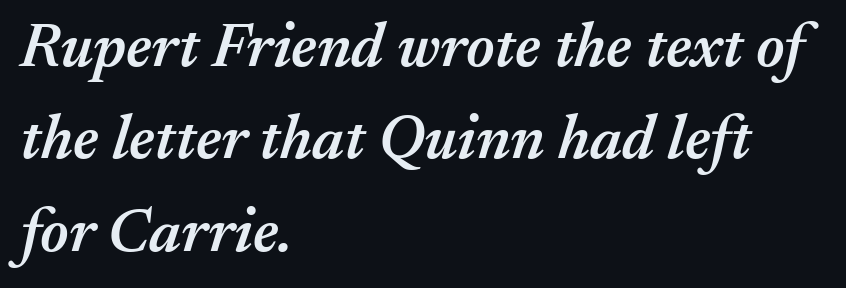
Q: Is the text bold? A: Semi-bold.
Q: Is the text italic (slanted)? A: Yes, it leans right by about 17 degrees.
Q: Is the text underlined? A: No.
Q: How is the paragraph aligned? A: Left-aligned.
Q: Is the spacing between letters normal or unusually wide? A: Normal.
Q: Is the spacing between lines tight, normal or loose? A: Normal.
Q: Width (condensed, normal, or wide)? A: Normal.
Q: Stroke contrast? A: Medium.
Q: x-height? A: Medium.
Q: Monospaced? A: No.
